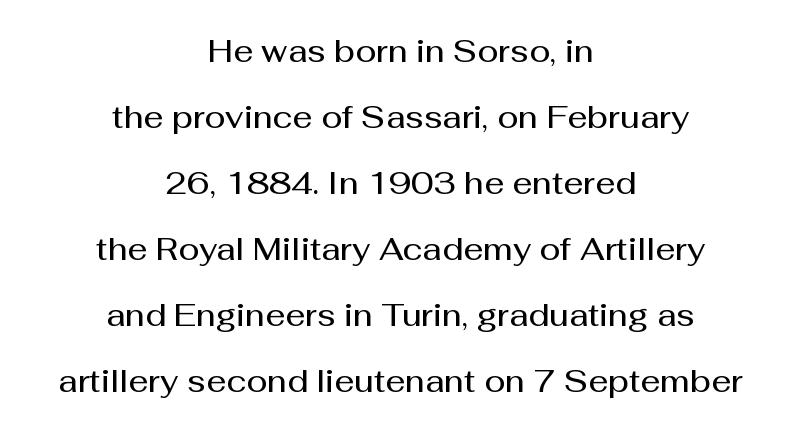
{"serif": "no", "italic": "no", "bold": "semi", "weight": "semibold", "width": "normal", "stroke_contrast": "medium", "x_height": "medium", "monospaced": "no", "underline": "no", "align": "center", "line_spacing": "loose", "line_spacing_ratio": 2.13, "letter_spacing": "normal", "letter_spacing_em": 0.0, "glyph_px": 31}
